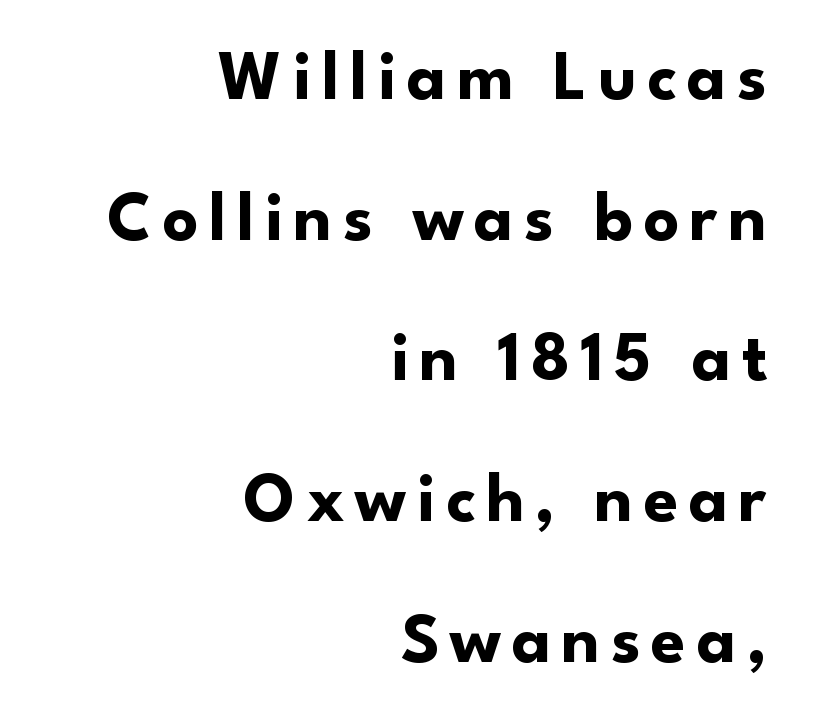
{"serif": "no", "italic": "no", "bold": "yes", "weight": "bold", "width": "normal", "stroke_contrast": "low", "x_height": "small", "monospaced": "no", "underline": "no", "align": "right", "line_spacing": "loose", "line_spacing_ratio": 2.01, "glyph_px": 70}
